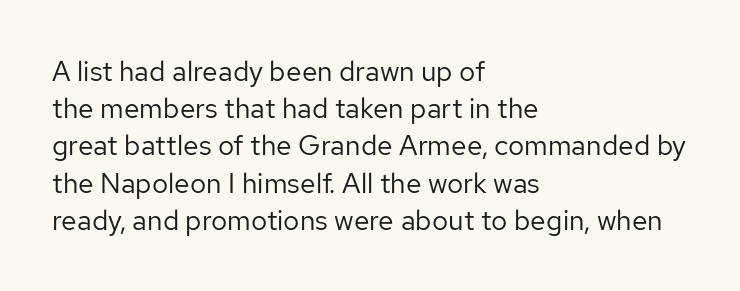
{"serif": "no", "italic": "no", "bold": "no", "weight": "regular", "width": "normal", "stroke_contrast": "low", "x_height": "medium", "monospaced": "no", "underline": "no", "align": "left", "line_spacing": "normal", "line_spacing_ratio": 1.33, "letter_spacing": "normal", "letter_spacing_em": 0.0, "glyph_px": 28}
